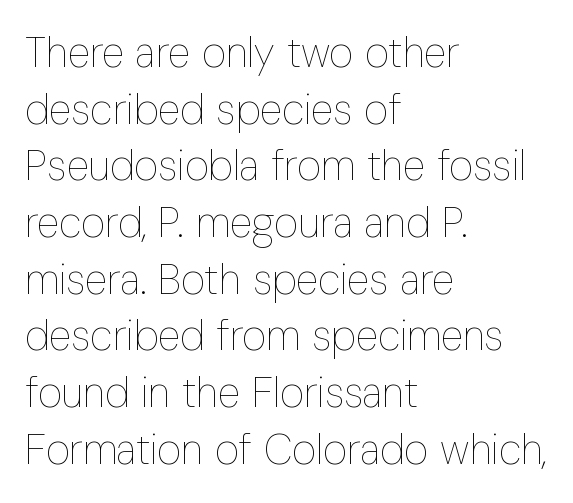
{"italic": "no", "bold": "no", "weight": "thin", "width": "condensed", "stroke_contrast": "low", "x_height": "medium", "monospaced": "no", "underline": "no", "align": "left", "line_spacing": "normal", "line_spacing_ratio": 1.35, "letter_spacing": "normal", "letter_spacing_em": 0.0, "glyph_px": 42}
